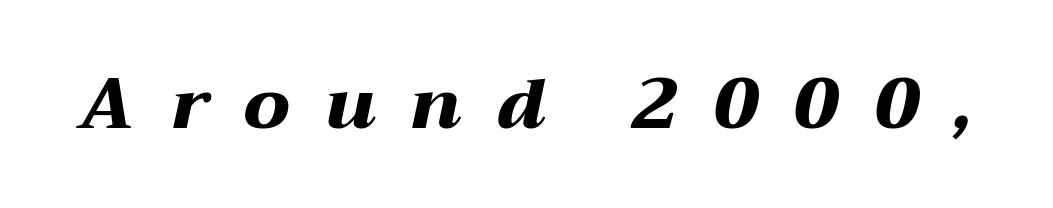
Q: Is the text bold? A: Yes.
Q: Is the text italic (slanted)? A: Yes, it leans right by about 12 degrees.
Q: Is the text underlined? A: No.
Q: Is the spacing between letters normal or unusually wide? A: Unusually wide.
Q: Width (condensed, normal, or wide)? A: Wide.
Q: Stroke contrast? A: Medium.
Q: x-height? A: Medium.
Q: Monospaced? A: No.
